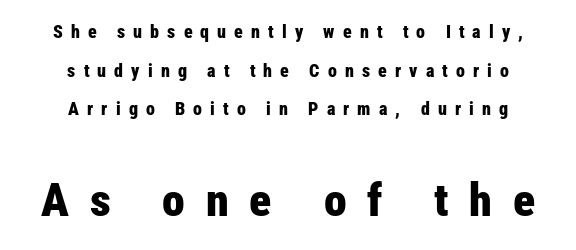
The letters are spread apart with noticeably loose tracking. Type without underlining. Small over large — that's the arrangement of the two blocks here. The letters carry no serifs — their stems end cleanly without finishing strokes. Each letter keeps its own natural width here, so spacing adapts to shape. The compositor balanced each line on the midline.
